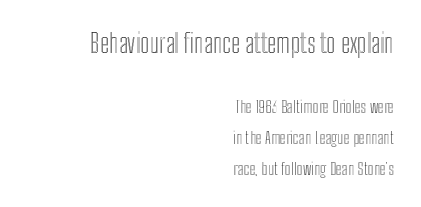
The image shows 26 px text type, upright; set right-aligned, line spacing 1.84x, normal letter spacing, not underlined; the first (top) block is 1.53x larger.
